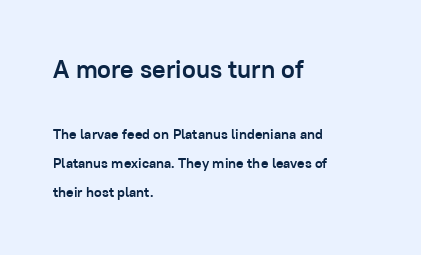
The block of text is sparse from top to bottom, with ample space between rows. Typeset ragged right — the left edge is the straight one. The letters are bold, with thick, heavy strokes. If you squint, the top block still reads clearly — it's the larger of the two. The font's upright variant was chosen for this text.
